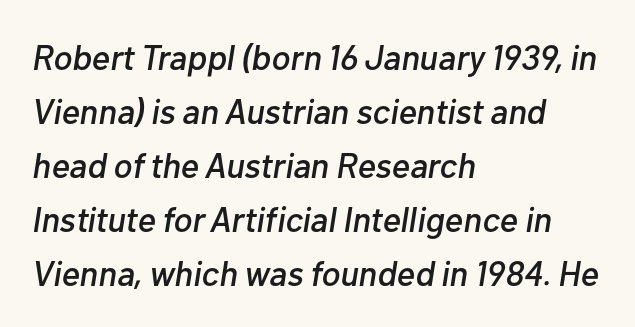
The image shows 35 px text type, italic (leaning right); set left-aligned, normal line spacing (1.54x), normal letter spacing, not underlined; low stroke contrast and a medium x-height.
